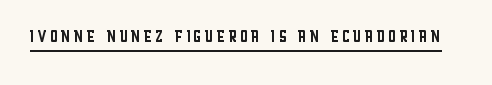
{"italic": "no", "bold": "no", "underline": "yes", "glyph_px": 22}
